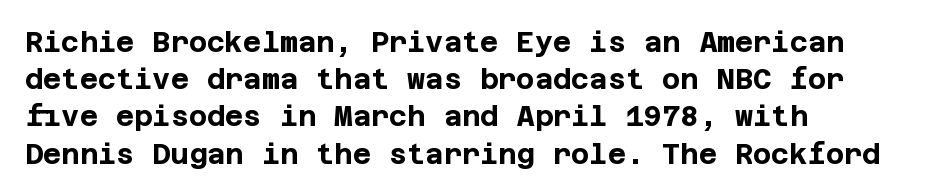
Q: Is the text bold? A: Yes.
Q: Is the text italic (slanted)? A: No, it is upright.
Q: Is the typeface a serif or a sans-serif typeface? A: Sans-serif.
Q: Is the text underlined? A: No.
Q: How is the paragraph aligned? A: Left-aligned.
Q: Is the spacing between letters normal or unusually wide? A: Normal.
Q: Is the spacing between lines tight, normal or loose? A: Normal.
Q: Width (condensed, normal, or wide)? A: Normal.
Q: Stroke contrast? A: Low.
Q: x-height? A: Large.
